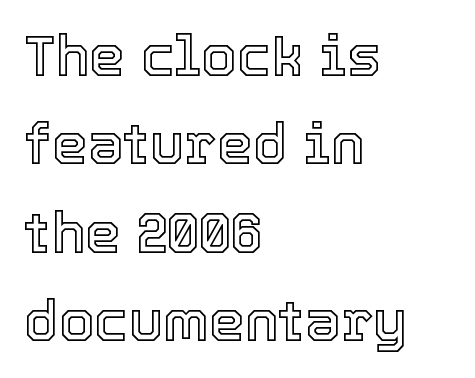
Q: Is the text italic (slanted)? A: No, it is upright.
Q: Is the text underlined? A: No.
Q: How is the paragraph aligned? A: Left-aligned.
Q: Is the spacing between letters normal or unusually wide? A: Normal.
Q: Is the spacing between lines tight, normal or loose? A: Normal.
Q: Width (condensed, normal, or wide)? A: Normal.
Q: x-height? A: Medium.
Q: Monospaced? A: No.
